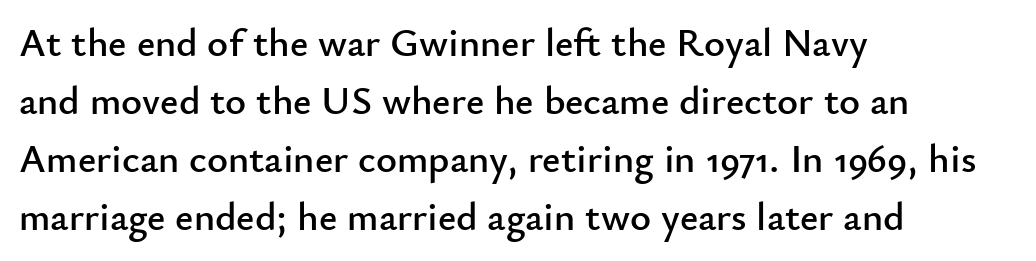
The letters stand straight up with perfectly vertical stems. The passage shown has conventional tracking throughout. The designer went with a sans here, leaving each stem footless. Just letters on the line, the space beneath them empty. The lines in this sample share a left origin and differ only in where they stop. Vertical spacing — default.
